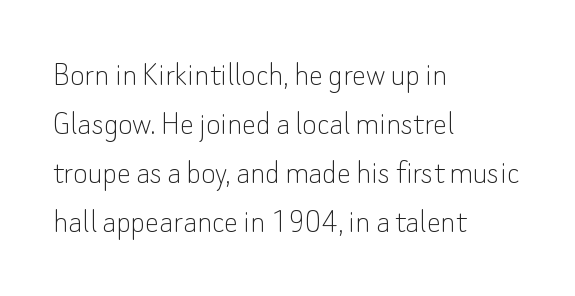
The image shows 35 px thin sans-serif type, upright; set left-aligned, normal line spacing (1.4x), normal letter spacing, not underlined; low stroke contrast and a small x-height.
